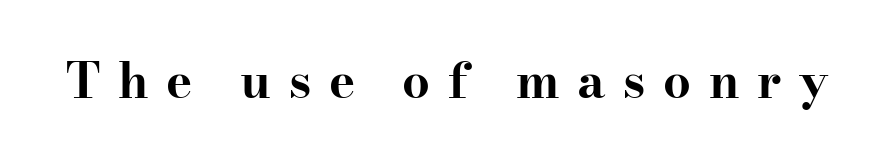
A typesetter would mark this as roman, not italic. Small tapered or slab feet sit at the stroke ends, so this counts as serif. There is plenty of visible air inserted between adjacent glyphs. Is this a fixed-width face? No — the glyphs have proportional, varying widths. Has an underline been added? It has not.
